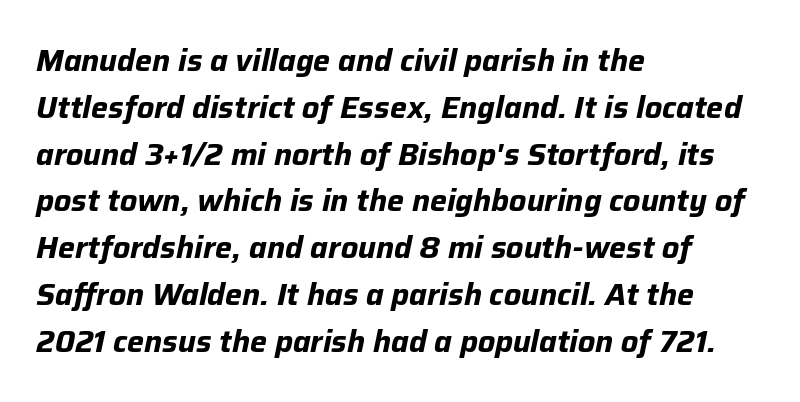
Q: Is the text bold? A: Yes.
Q: Is the text italic (slanted)? A: Yes, it leans right by about 12 degrees.
Q: Is the text underlined? A: No.
Q: How is the paragraph aligned? A: Left-aligned.
Q: Is the spacing between letters normal or unusually wide? A: Normal.
Q: Is the spacing between lines tight, normal or loose? A: Normal.
Q: Width (condensed, normal, or wide)? A: Normal.
Q: Stroke contrast? A: Low.
Q: x-height? A: Medium.
Q: Monospaced? A: No.
